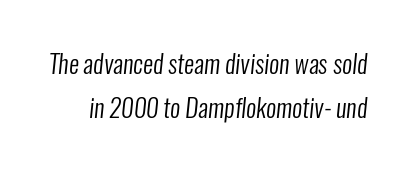
{"bold": "no", "underline": "no", "line_spacing_ratio": 1.76, "letter_spacing": "normal", "letter_spacing_em": 0.0, "glyph_px": 25}
